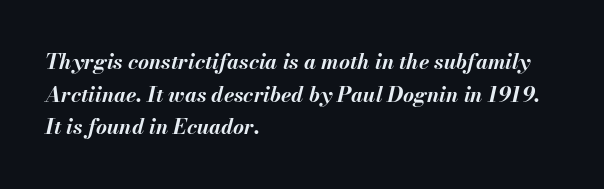
The image shows 21 px bold type, italic (leaning right); set left-aligned, normal line spacing (1.55x), normal letter spacing, not underlined.
